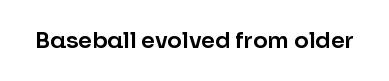
The image shows 22 px text type, upright; set normal letter spacing, not underlined.
